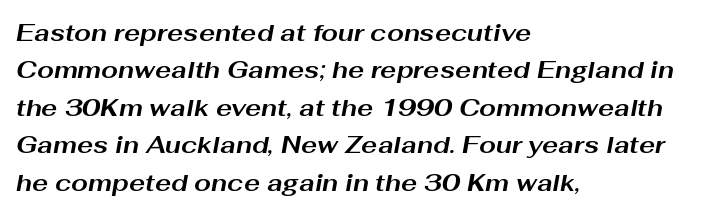
The image shows 24 px bold type, italic (leaning right); set left-aligned, normal line spacing (1.56x), normal letter spacing, not underlined.
